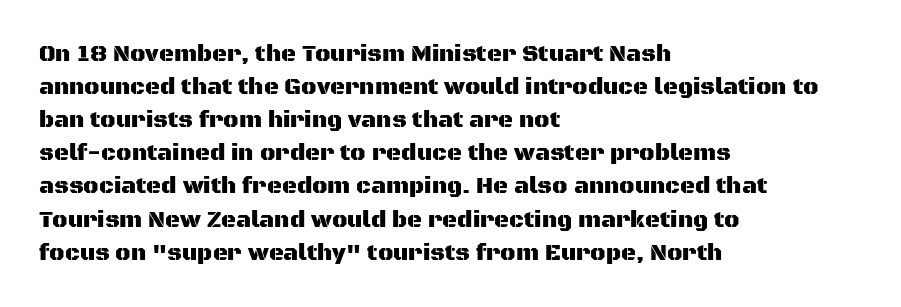
The image shows 23 px text type, upright; set left-aligned, normal line spacing (1.44x), normal letter spacing, not underlined.
